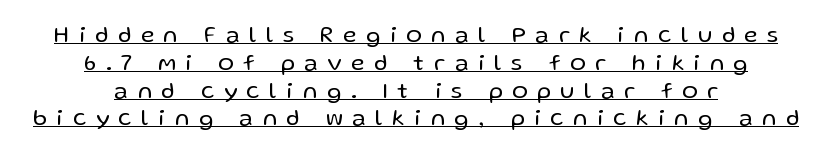
The image shows 23 px text type, upright; set line spacing 1.21x, unusually wide letter spacing (+0.43 em), underlined.
